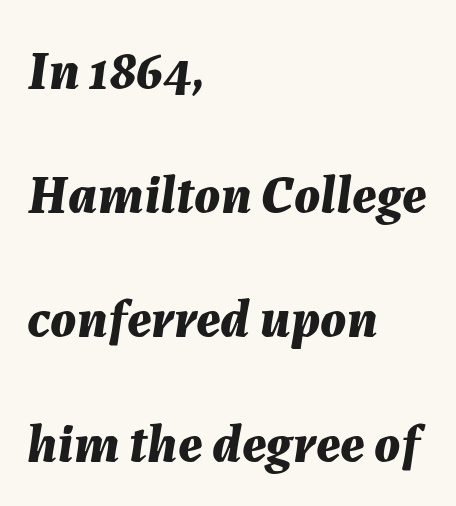
Airy leading. Set as a true bold cut, around the 700 mark. The letters advance in unequal steps, a hallmark of proportional type. What stands out about the letter spacing? Nothing — it is the standard amount. Looking at the ascenders, they clearly lean. The zone under the glyphs is completely vacant.
